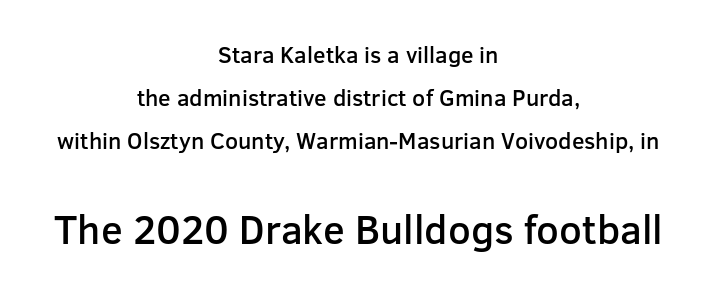
The whitespace from short lines is split evenly between both sides. Underlining? Definitely not there. The text was rendered using a sans face with plain stroke endings. Strokes here are thickened, but only to semibold level.
